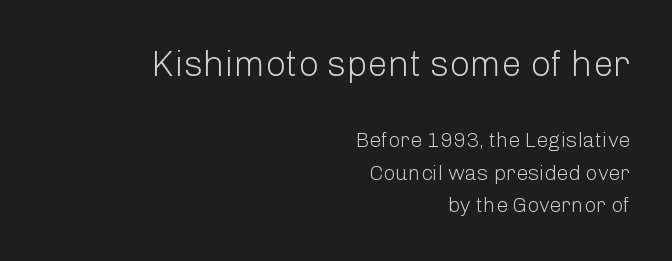
The image shows 36 px light sans-serif type, upright; set right-aligned, normal line spacing (1.56x), normal letter spacing, not underlined; the first (top) block is 1.71x larger; low stroke contrast and a medium x-height.
